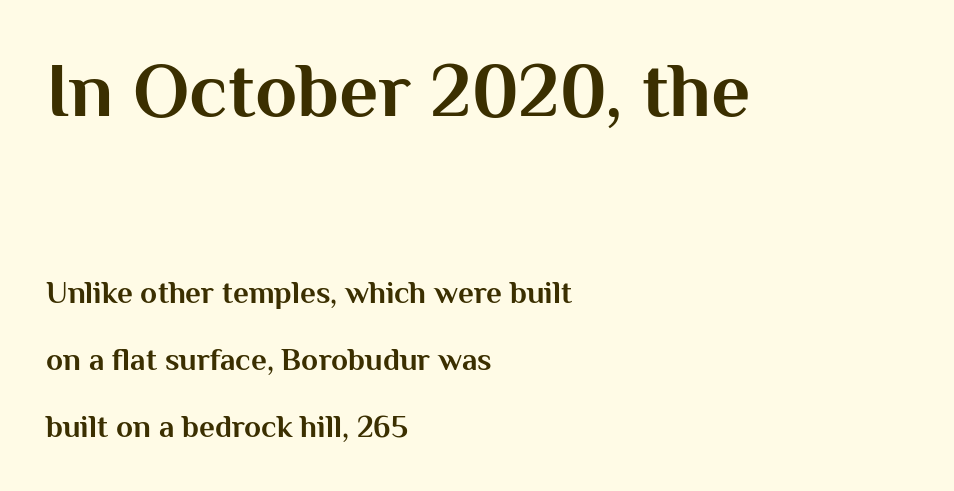
Q: Is the text bold? A: Yes.
Q: Is the text italic (slanted)? A: No, it is upright.
Q: Is the typeface a serif or a sans-serif typeface? A: Sans-serif.
Q: Is the text underlined? A: No.
Q: How is the paragraph aligned? A: Left-aligned.
Q: Is the spacing between letters normal or unusually wide? A: Normal.
Q: Is the spacing between lines tight, normal or loose? A: Loose.
Q: Which block of text is set in a larger size, the first (top) or the second (bottom)? A: The first (top) one.
Q: Width (condensed, normal, or wide)? A: Normal.
Q: Stroke contrast? A: Medium.
Q: x-height? A: Medium.
Q: Monospaced? A: No.
